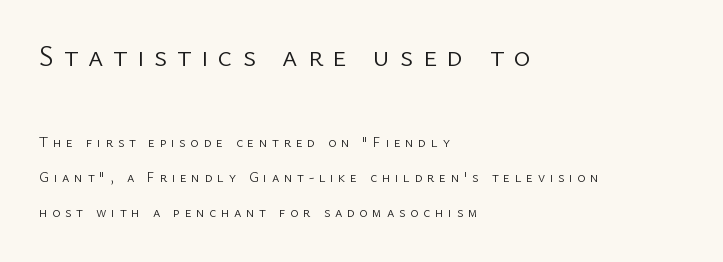
Q: Is the text bold? A: No.
Q: Is the text italic (slanted)? A: No, it is upright.
Q: Is the typeface a serif or a sans-serif typeface? A: Sans-serif.
Q: Is the text underlined? A: No.
Q: How is the paragraph aligned? A: Left-aligned.
Q: Is the spacing between letters normal or unusually wide? A: Unusually wide.
Q: Is the spacing between lines tight, normal or loose? A: Loose.
Q: Which block of text is set in a larger size, the first (top) or the second (bottom)? A: The first (top) one.
Q: Width (condensed, normal, or wide)? A: Normal.
Q: Stroke contrast? A: Low.
Q: x-height? A: Medium.
Q: Monospaced? A: No.
